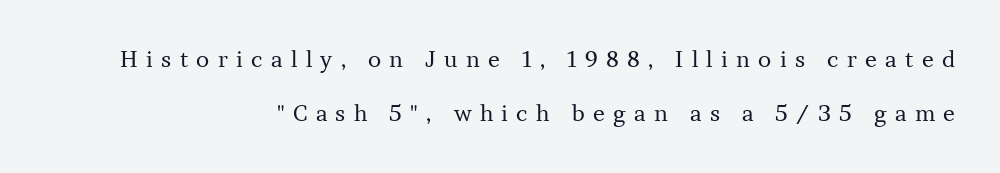
Q: Is the text bold? A: No.
Q: Is the text italic (slanted)? A: No, it is upright.
Q: Is the text underlined? A: No.
Q: How is the paragraph aligned? A: Right-aligned.
Q: Is the spacing between letters normal or unusually wide? A: Unusually wide.
Q: Is the spacing between lines tight, normal or loose? A: Loose.
